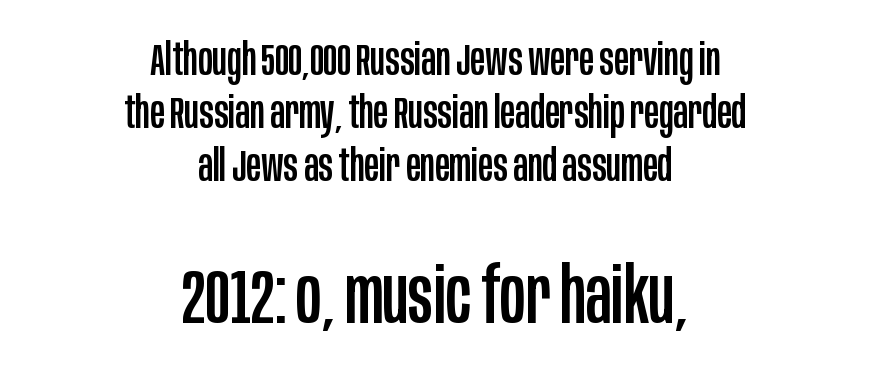
The image shows 77 px condensed sans-serif type, upright; set centered, line spacing 1.21x, normal letter spacing, not underlined; the second (bottom) block is 1.75x larger; low stroke contrast and a large x-height.
